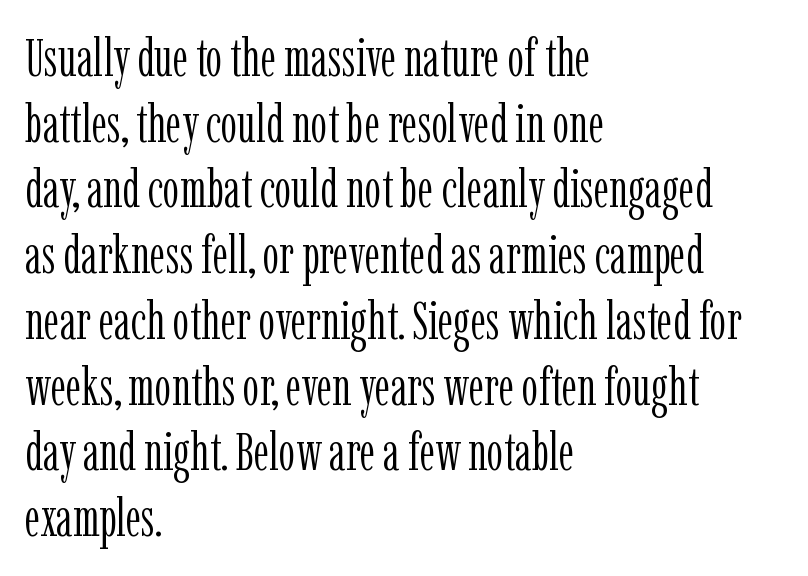
{"serif": "yes", "italic": "no", "bold": "no", "weight": "light", "width": "condensed", "stroke_contrast": "low", "x_height": "medium", "monospaced": "no", "underline": "no", "align": "left", "line_spacing_ratio": 1.24, "letter_spacing": "normal", "letter_spacing_em": 0.0, "glyph_px": 53}
